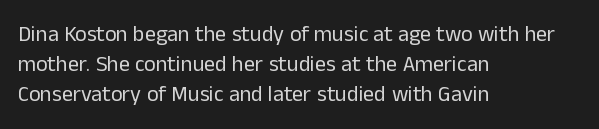
The image shows 22 px text type, upright; set left-aligned, normal line spacing (1.36x), normal letter spacing, not underlined.
